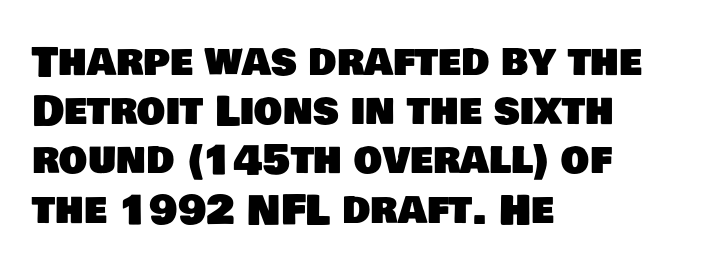
Q: Is the typeface a serif or a sans-serif typeface? A: Sans-serif.
Q: Is the text underlined? A: No.
Q: How is the paragraph aligned? A: Left-aligned.
Q: Is the spacing between letters normal or unusually wide? A: Normal.
Q: Width (condensed, normal, or wide)? A: Normal.
Q: Stroke contrast? A: Low.
Q: x-height? A: Large.
Q: Monospaced? A: No.
